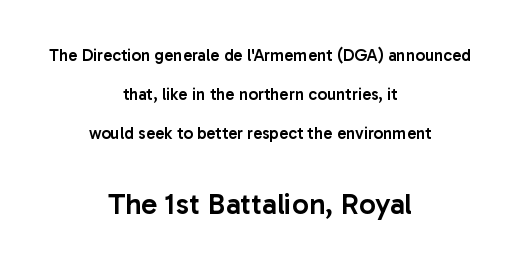
The type family on display is of the sans-serif kind. How would I describe the line gaps? Wide and relaxed. Vertical strokes here are truly vertical. The lines in this sample share a center point and differ in where they start and stop. Nobody drew a line under any word here.
